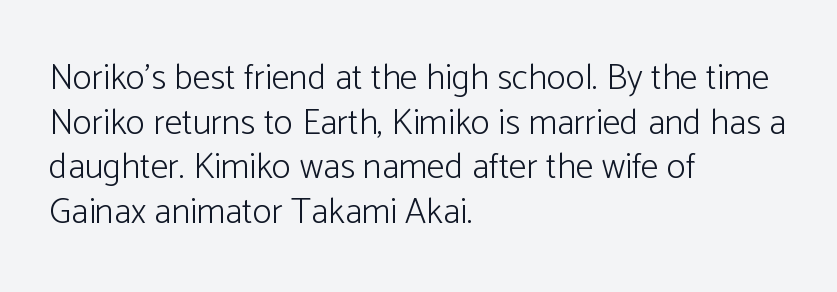
{"serif": "no", "italic": "no", "bold": "no", "weight": "light", "width": "normal", "stroke_contrast": "low", "x_height": "medium", "monospaced": "no", "underline": "no", "align": "left", "line_spacing_ratio": 1.24, "letter_spacing": "normal", "letter_spacing_em": 0.0, "glyph_px": 36}
